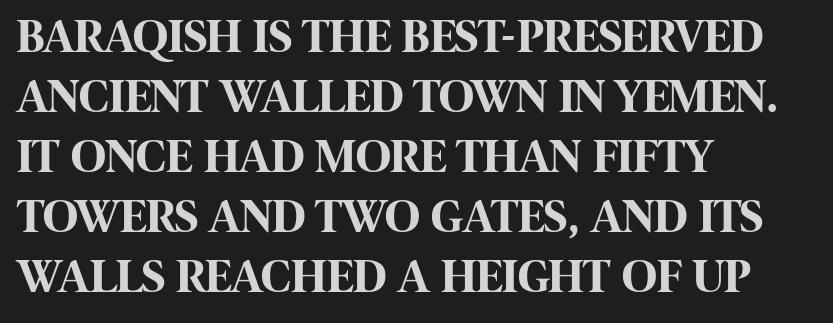
{"serif": "no", "italic": "no", "bold": "yes", "weight": "bold", "width": "condensed", "stroke_contrast": "high", "x_height": "large", "monospaced": "no", "underline": "no", "align": "left", "line_spacing": "normal", "line_spacing_ratio": 1.25, "letter_spacing": "normal", "letter_spacing_em": 0.0, "glyph_px": 48}
